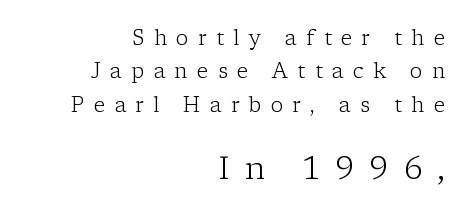
Each letter's strokes conclude with small projecting serifs. Vertical stems look standard width or narrower in stroke. Horizontal bands of white between lines are of average thickness. Do the characters align in a grid? No, the font is proportional. Glyph-to-glyph distance is far greater than everyday printed text.
